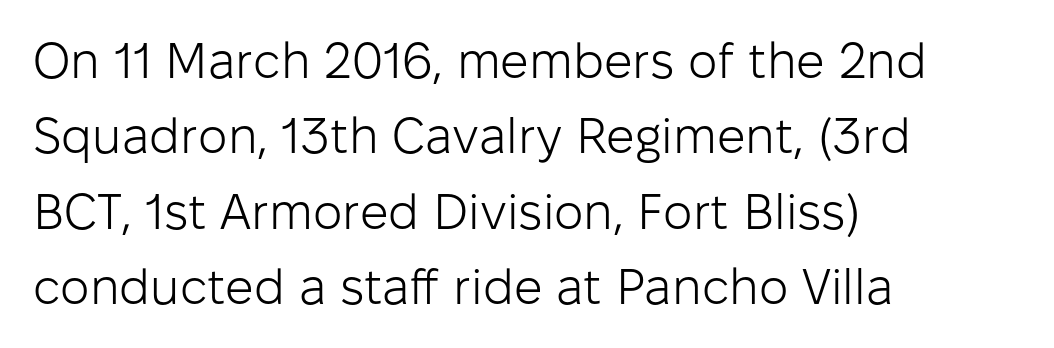
{"serif": "no", "italic": "no", "bold": "no", "weight": "light", "width": "normal", "stroke_contrast": "low", "x_height": "medium", "monospaced": "no", "underline": "no", "align": "left", "line_spacing": "normal", "line_spacing_ratio": 1.51, "letter_spacing": "normal", "letter_spacing_em": 0.0, "glyph_px": 50}
